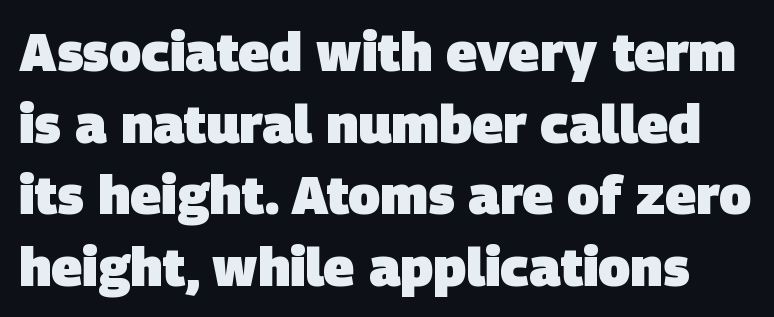
Q: Is the text bold? A: Yes.
Q: Is the typeface a serif or a sans-serif typeface? A: Sans-serif.
Q: Is the text underlined? A: No.
Q: Is the spacing between letters normal or unusually wide? A: Normal.
Q: Is the spacing between lines tight, normal or loose? A: Normal.
Q: Width (condensed, normal, or wide)? A: Normal.
Q: Stroke contrast? A: Low.
Q: x-height? A: Large.
Q: Monospaced? A: No.
